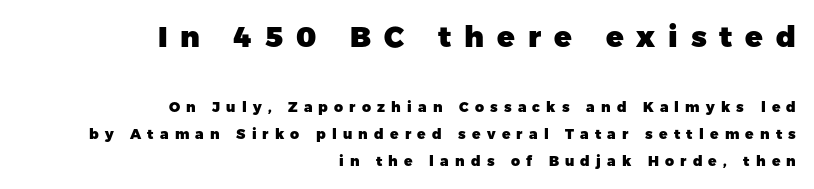
Q: Is the text bold? A: Yes.
Q: Is the text italic (slanted)? A: No, it is upright.
Q: Is the typeface a serif or a sans-serif typeface? A: Sans-serif.
Q: Is the text underlined? A: No.
Q: How is the paragraph aligned? A: Right-aligned.
Q: Is the spacing between letters normal or unusually wide? A: Unusually wide.
Q: Is the spacing between lines tight, normal or loose? A: Loose.
Q: Which block of text is set in a larger size, the first (top) or the second (bottom)? A: The first (top) one.
Q: Width (condensed, normal, or wide)? A: Normal.
Q: Stroke contrast? A: Low.
Q: x-height? A: Medium.
Q: Monospaced? A: No.
